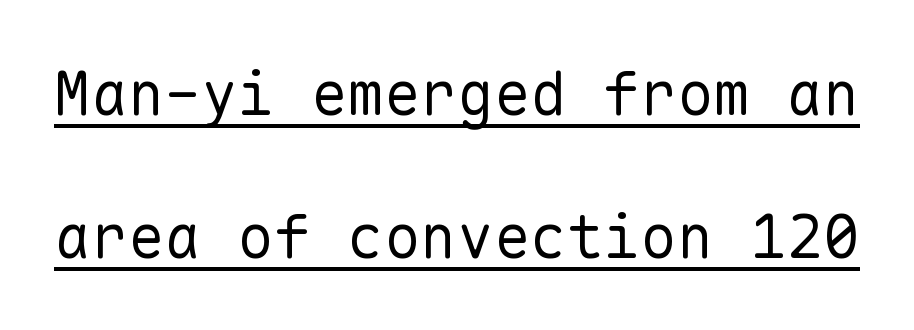
Bold? No — there's no thickening of the strokes. In terms of leading, this rendering errs on the spacious side. Spacing verdict: monospaced, one width for all characters. A typesetter would call this zero additional tracking.
